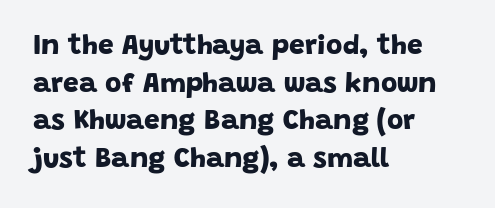
A student would call this left alignment; a typographer would say flush left, rag right. The space beneath each line is pristine and unruled. No extra tracking has been applied to these lines. What's the leading like? Ordinary, nothing unusual. Is this a fixed-width face? No — the glyphs have proportional, varying widths. Compared with an ordinary text face, these strokes are far heavier — a full bold.
